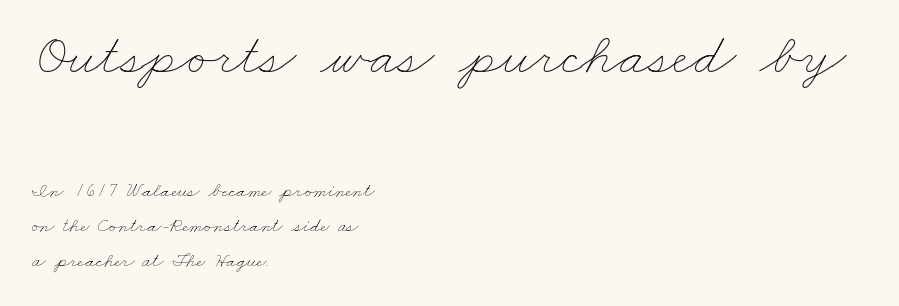
{"bold": "no", "weight": "thin", "width": "wide", "stroke_contrast": "low", "x_height": "small", "monospaced": "no", "underline": "no", "align": "left", "line_spacing_ratio": 1.76, "letter_spacing": "normal", "letter_spacing_em": 0.0, "larger_block": "first", "size_ratio": 2.95, "glyph_px": 59}
